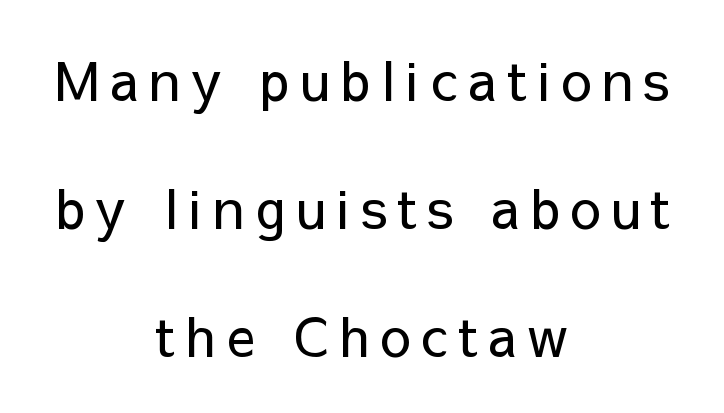
{"serif": "no", "italic": "no", "bold": "no", "weight": "regular", "width": "normal", "stroke_contrast": "low", "x_height": "medium", "monospaced": "no", "underline": "no", "align": "center", "line_spacing": "loose", "line_spacing_ratio": 2.37, "letter_spacing": "wide", "letter_spacing_em": 0.2, "glyph_px": 54}
